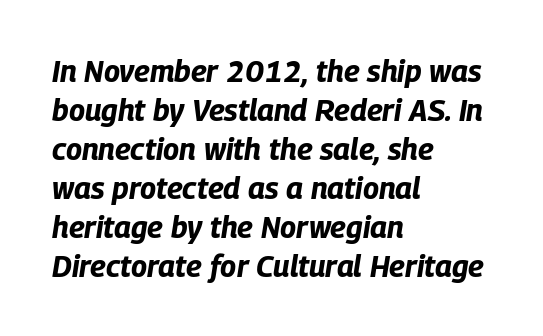
Q: Is the text bold? A: Yes.
Q: Is the text italic (slanted)? A: Yes, it leans right by about 9 degrees.
Q: Is the text underlined? A: No.
Q: How is the paragraph aligned? A: Left-aligned.
Q: Is the spacing between letters normal or unusually wide? A: Normal.
Q: Is the spacing between lines tight, normal or loose? A: Normal.
Q: Width (condensed, normal, or wide)? A: Condensed.
Q: Stroke contrast? A: Low.
Q: x-height? A: Large.
Q: Monospaced? A: No.
